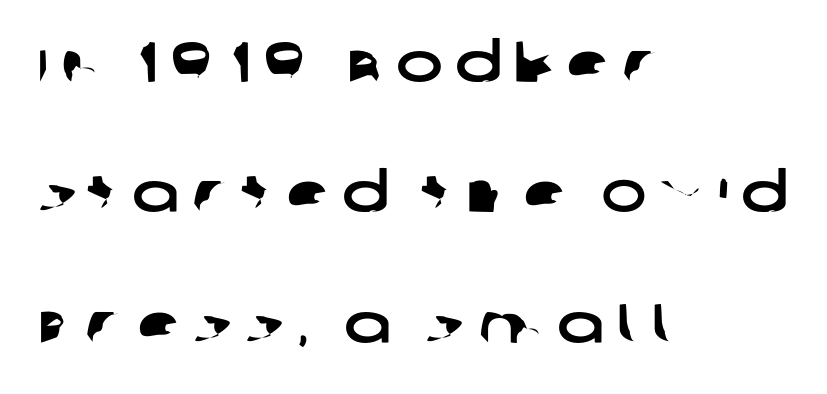
The image shows 56 px wide sans-serif type; set left-aligned, loose line spacing (2.33x), unusually wide letter spacing (+0.23 em), not underlined; low stroke contrast and a large x-height.
